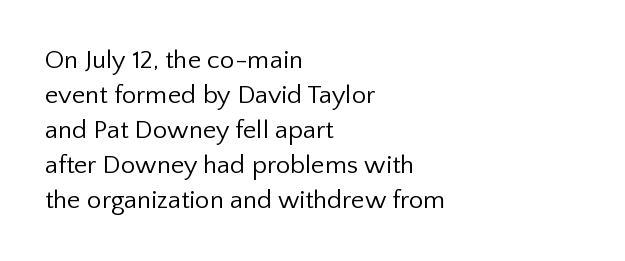
How are the letters spaced? Ordinarily, with no added tracking. Has an underline been added? It has not. Honestly, the row spacing looks completely unremarkable. The font is comparable to plain body text, perhaps lighter. Visually the block forms a straight wall on the left and a jagged coastline on the right.
